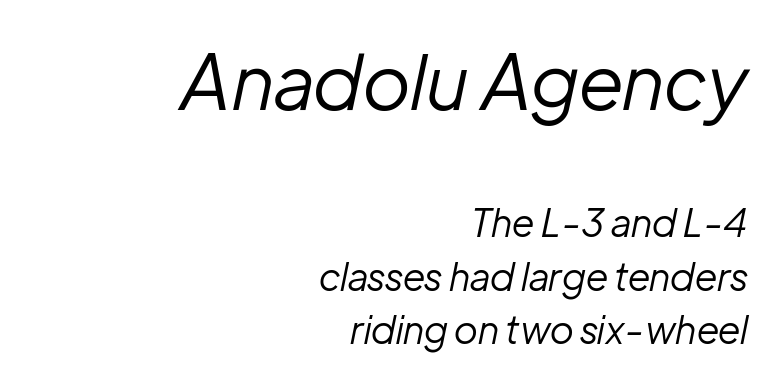
Caption: standard tracking, unaltered. Large over small — that's the arrangement of the two blocks here. Glance below the letters and you will spot only blank space. Heaviness? Minimal to ordinary, like unemphasized prose. The designer left line spacing at the default. The passage is arranged like a letterhead date or caption credit — flush right.
